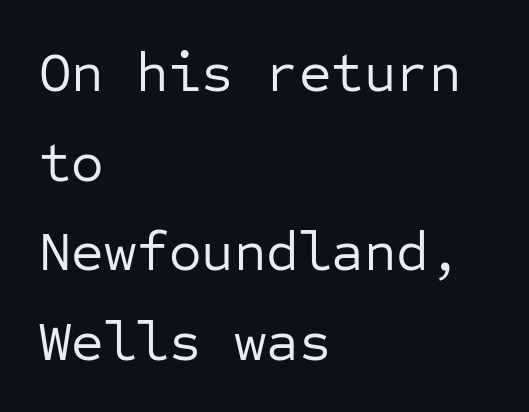
{"serif": "no", "italic": "no", "bold": "no", "weight": "regular", "width": "normal", "stroke_contrast": "low", "x_height": "medium", "monospaced": "yes", "underline": "no", "align": "left", "line_spacing": "normal", "line_spacing_ratio": 1.6, "letter_spacing": "normal", "letter_spacing_em": 0.0, "glyph_px": 56}
